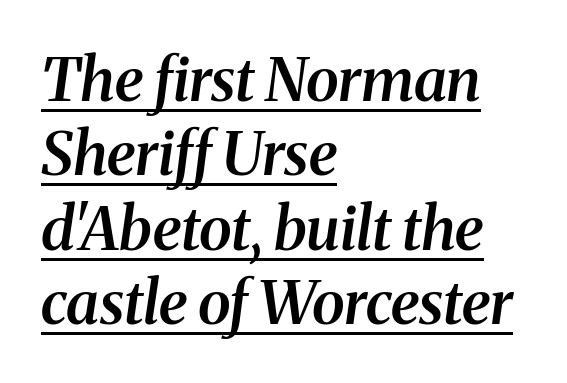
{"serif": "yes", "italic": "yes", "lean": "right", "slant_degrees": 8, "bold": "semi", "weight": "semibold", "width": "normal", "stroke_contrast": "medium", "x_height": "medium", "monospaced": "no", "underline": "yes", "align": "left", "line_spacing_ratio": 1.24, "letter_spacing": "normal", "letter_spacing_em": 0.0, "glyph_px": 60}
